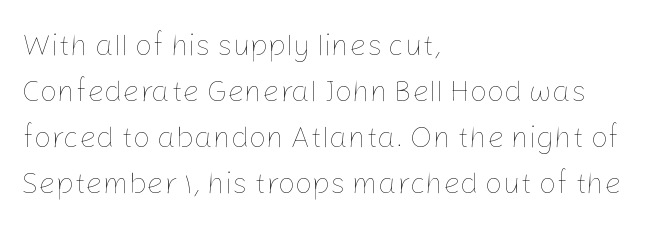
The image shows 30 px thin type, upright; set left-aligned, normal line spacing (1.53x), normal letter spacing, not underlined; low stroke contrast and a medium x-height.
